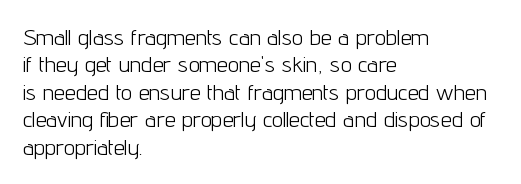
Counters stay open thanks to moderate or lighter strokes. All the whitespace from short lines collects on the right. Normally led — the rows are evenly, conventionally spaced. The glyphs are unaccompanied by any horizontal stroke below them.
